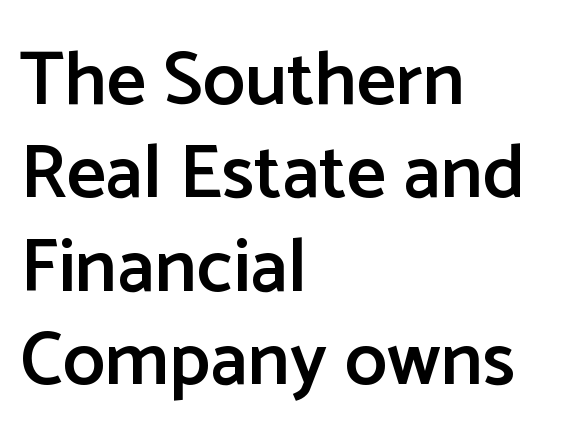
The foot of each line stays bare and open. Slightly chunky letters — semibold, I'd say, not full bold. Posture: vertical. Every row of glyphs begins at an identical x-position on the left. The face used here is rendered with its standard letterfit. You could not count columns in this text — the font is proportionally spaced.
